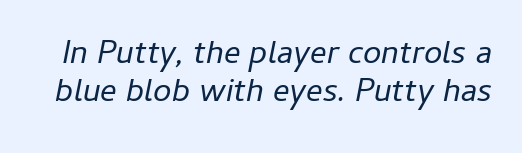
Nothing unusual about the tracking: characters are spaced as the font intends. Has an underline been added? It has not. Stroke mass is kept to a normal reading level or below. This sample uses an oblique cut, with every glyph tilted off the vertical. The rendering uses natural spacing where letterforms have individual widths.
